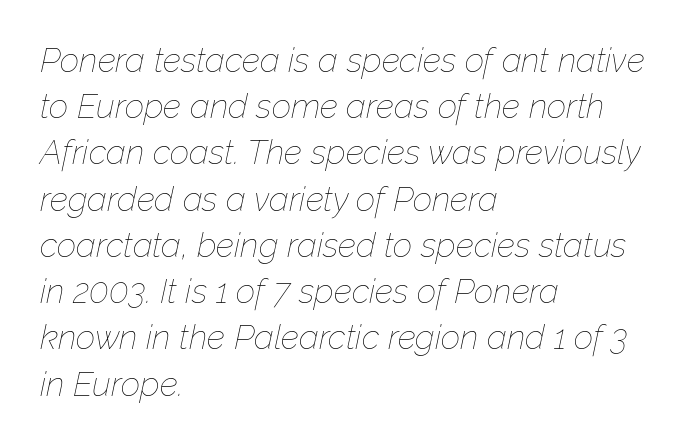
{"italic": "yes", "lean": "right", "slant_degrees": 12, "bold": "no", "weight": "thin", "width": "normal", "stroke_contrast": "low", "x_height": "medium", "monospaced": "no", "underline": "no", "align": "left", "line_spacing": "normal", "line_spacing_ratio": 1.36, "letter_spacing": "normal", "letter_spacing_em": 0.0, "glyph_px": 34}
